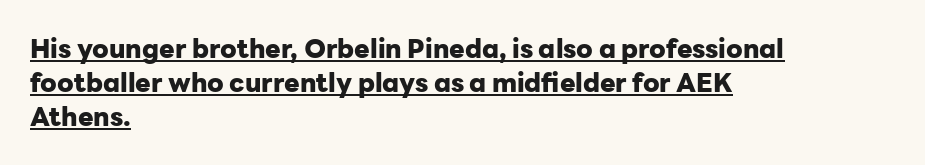
{"italic": "no", "bold": "yes", "underline": "yes", "align": "left", "line_spacing": "normal", "line_spacing_ratio": 1.31, "letter_spacing": "normal", "letter_spacing_em": 0.0, "glyph_px": 26}
